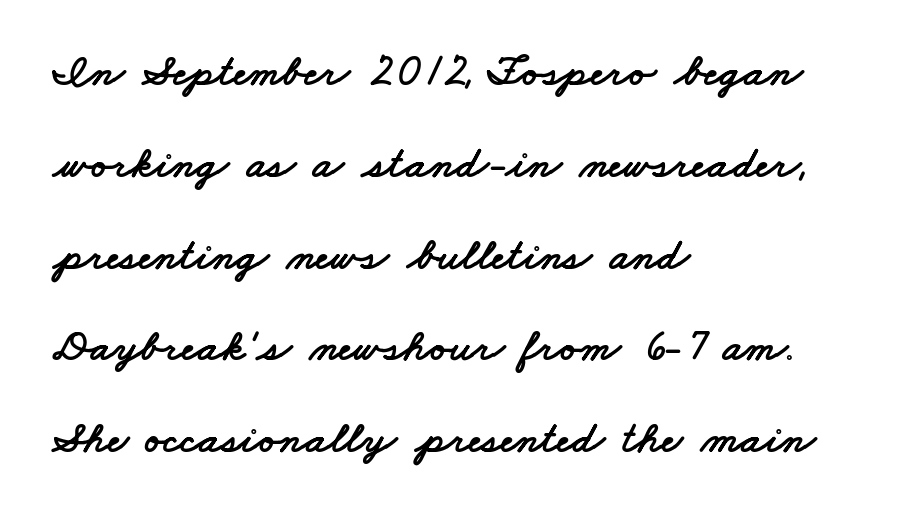
These lines keep a tight, regular rhythm from letter to letter. Rule under the text: the space is simply empty. The rendering uses natural spacing where letterforms have individual widths. A great deal of white space separates one row of letters from the next. The designer went with a sans here, leaving each stem footless.
